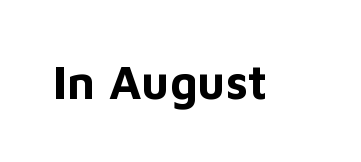
Q: Is the text bold? A: Yes.
Q: Is the text italic (slanted)? A: No, it is upright.
Q: Is the typeface a serif or a sans-serif typeface? A: Sans-serif.
Q: Is the text underlined? A: No.
Q: Is the spacing between letters normal or unusually wide? A: Normal.
Q: Width (condensed, normal, or wide)? A: Normal.
Q: Stroke contrast? A: Low.
Q: x-height? A: Medium.
Q: Monospaced? A: No.
